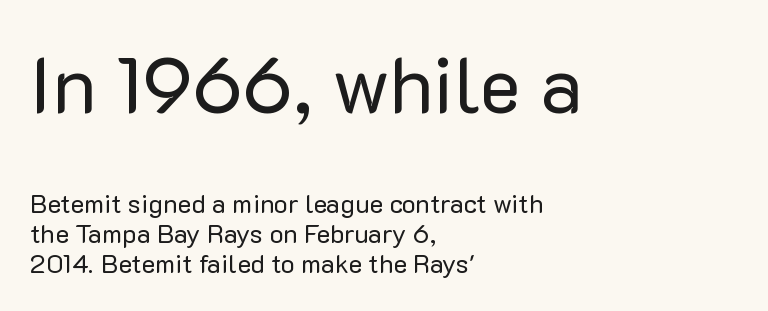
You could call the tracking neutral — neither tight nor loose. Typeset ragged right — the left edge is the straight one. The letters stand upright; this is a roman face. The emphasis by scale lands on block number one, above.
